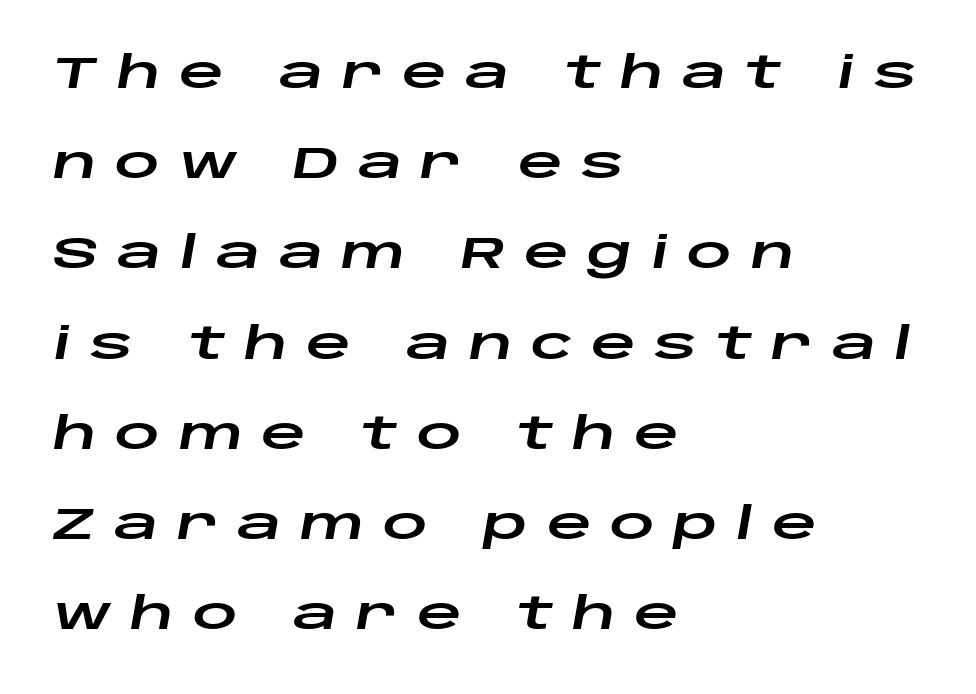
The image shows 44 px wide type, italic (leaning right); set left-aligned, loose line spacing (2.05x), unusually wide letter spacing (+0.42 em), not underlined; low stroke contrast and a large x-height.
